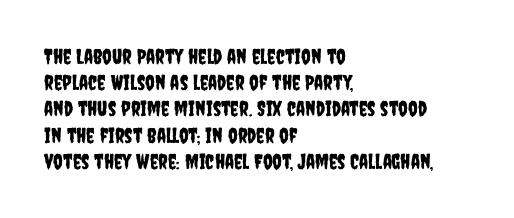
{"italic": "no", "underline": "no", "align": "left", "line_spacing": "normal", "line_spacing_ratio": 1.25, "letter_spacing": "normal", "letter_spacing_em": 0.0, "glyph_px": 21}
